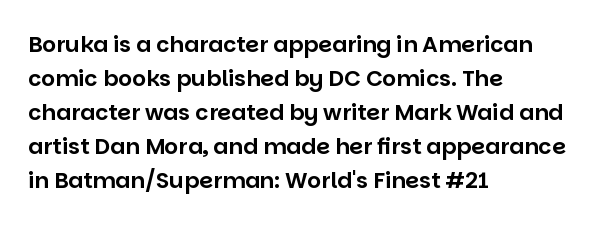
Q: Is the text italic (slanted)? A: No, it is upright.
Q: Is the text underlined? A: No.
Q: How is the paragraph aligned? A: Left-aligned.
Q: Is the spacing between letters normal or unusually wide? A: Normal.
Q: Is the spacing between lines tight, normal or loose? A: Normal.
